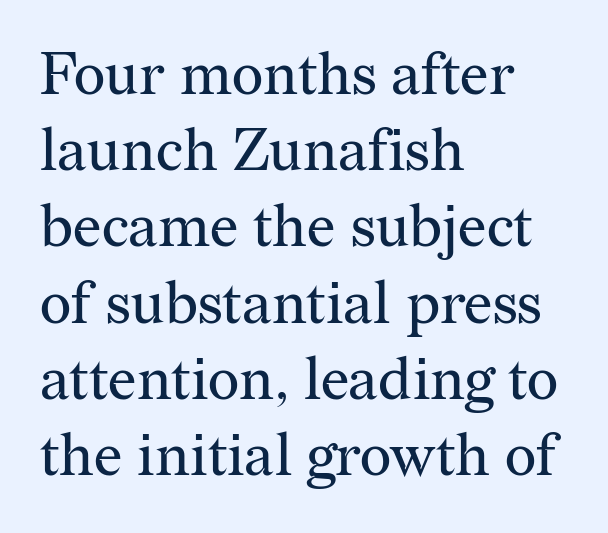
{"serif": "yes", "italic": "no", "bold": "no", "weight": "regular", "width": "normal", "stroke_contrast": "medium", "x_height": "medium", "monospaced": "no", "underline": "no", "align": "left", "line_spacing": "normal", "line_spacing_ratio": 1.27, "letter_spacing": "normal", "letter_spacing_em": 0.0, "glyph_px": 60}
